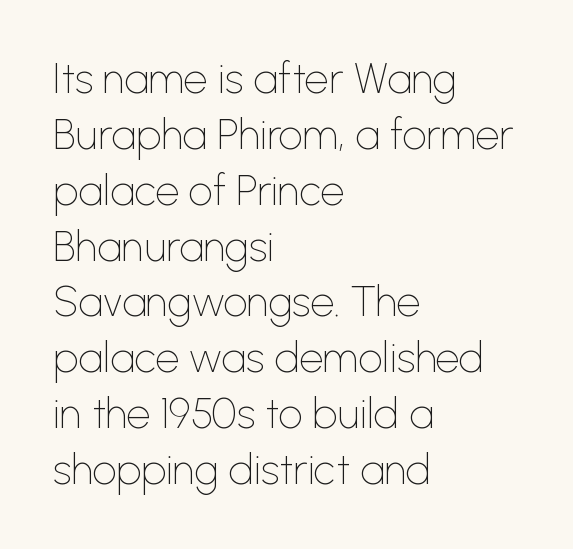
The image shows 42 px thin sans-serif type, upright; set left-aligned, normal line spacing (1.33x), normal letter spacing, not underlined; low stroke contrast and a medium x-height.
